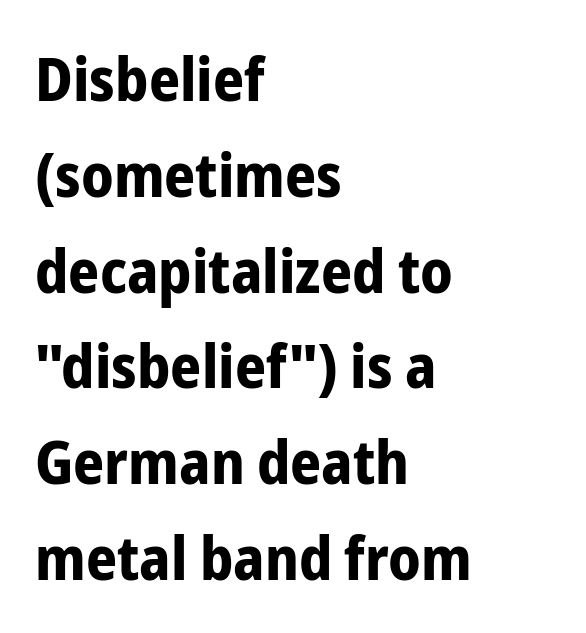
The image shows 61 px bold, condensed sans-serif type, upright; set left-aligned, normal line spacing (1.57x), normal letter spacing, not underlined; low stroke contrast and a medium x-height.
